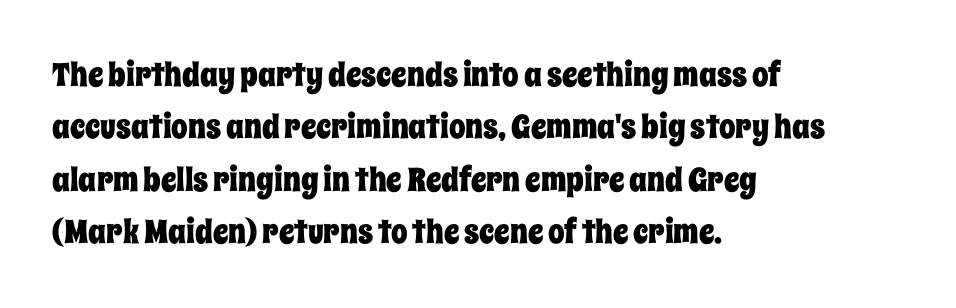
Q: Is the text italic (slanted)? A: No, it is upright.
Q: Is the text underlined? A: No.
Q: How is the paragraph aligned? A: Left-aligned.
Q: Is the spacing between letters normal or unusually wide? A: Normal.
Q: Is the spacing between lines tight, normal or loose? A: Normal.
Q: Width (condensed, normal, or wide)? A: Condensed.
Q: Stroke contrast? A: Low.
Q: x-height? A: Large.
Q: Monospaced? A: No.
